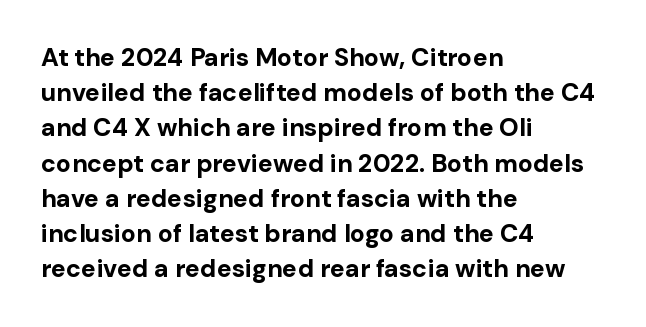
Q: Is the text bold? A: Yes.
Q: Is the text italic (slanted)? A: No, it is upright.
Q: Is the text underlined? A: No.
Q: How is the paragraph aligned? A: Left-aligned.
Q: Is the spacing between letters normal or unusually wide? A: Normal.
Q: Is the spacing between lines tight, normal or loose? A: Normal.
